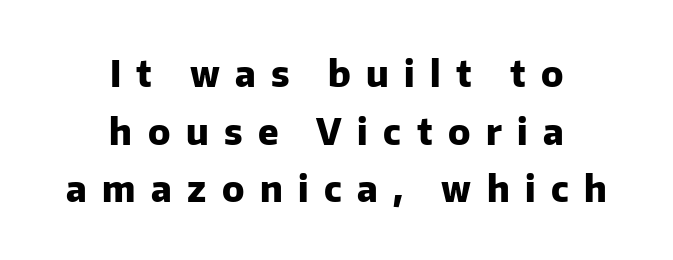
The lettering holds an erect, upright posture throughout. A dark, heavy texture on the line: the type is bold. Observe the wide spacing: letters keep a clear distance from each other. Short and long lines alike share a common midpoint. Just letters on the line, the space beneath them empty.
